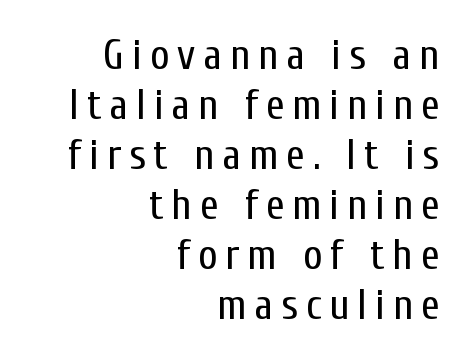
Q: Is the text bold? A: No.
Q: Is the text italic (slanted)? A: No, it is upright.
Q: Is the typeface a serif or a sans-serif typeface? A: Sans-serif.
Q: Is the text underlined? A: No.
Q: How is the paragraph aligned? A: Right-aligned.
Q: Width (condensed, normal, or wide)? A: Condensed.
Q: Stroke contrast? A: Low.
Q: x-height? A: Medium.
Q: Monospaced? A: No.
